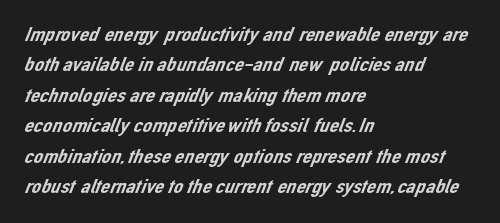
In CSS terms this would be text-align: left. Quick note: interline space is typical. Students, note that the glyphs here touch the page at normal intervals. This rendering features lettering with no underline.
